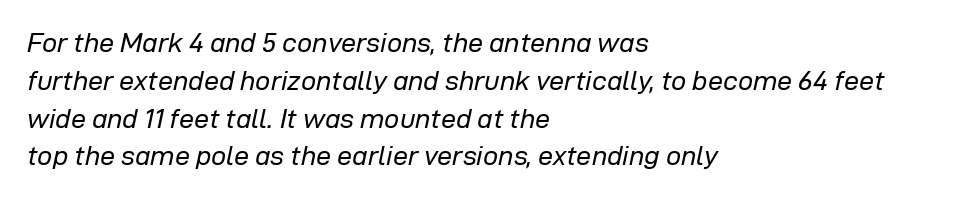
{"italic": "yes", "lean": "right", "slant_degrees": 12, "bold": "no", "underline": "no", "align": "left", "line_spacing": "normal", "line_spacing_ratio": 1.4, "letter_spacing": "normal", "letter_spacing_em": 0.0, "glyph_px": 27}
